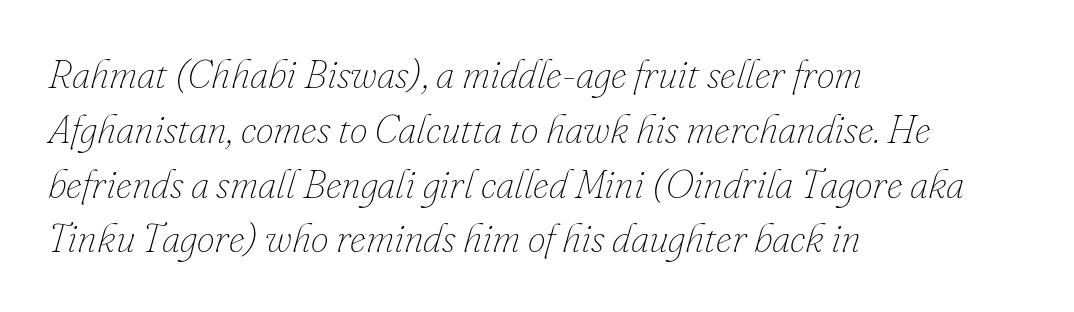
The words here are not underlined. Is this a fixed-width face? No — the glyphs have proportional, varying widths. Does the leading feel generous? No, just average. These lines keep a tight, regular rhythm from letter to letter. Looking at the ascenders, they clearly lean.
